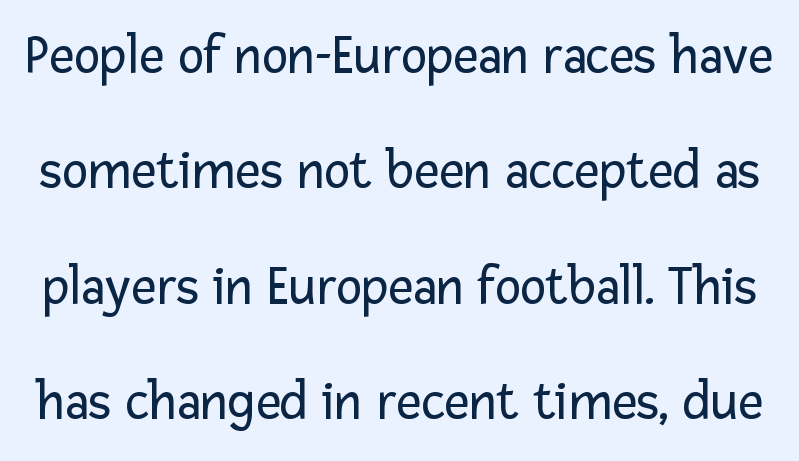
No letter is thick-stroked: the sample isn't bold. These lines stand farther apart than default settings would place them. The letters sit at their default tracking, neither squeezed nor spread. Font category for this specimen: sans-serif. The glyphs are unaccompanied by any horizontal stroke below them.
